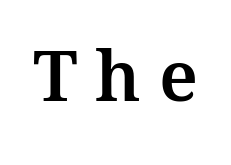
The image shows 70 px serif type, upright; set unusually wide letter spacing (+0.25 em), not underlined; medium stroke contrast and a medium x-height.
